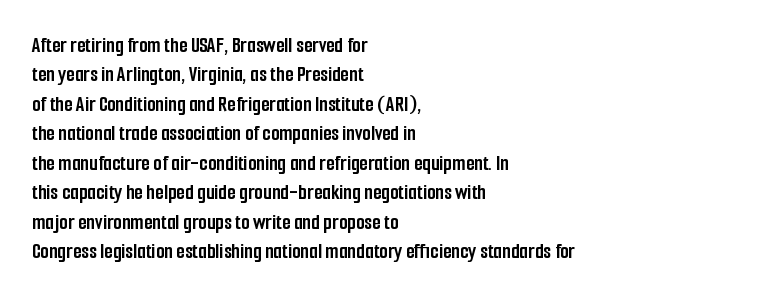
The vertical gap from one line to the next is medium. The rendering uses a bold face; every stroke is thick and dark. When letters stand straight like this, we call the style roman or upright. A typesetter would call this zero additional tracking.
